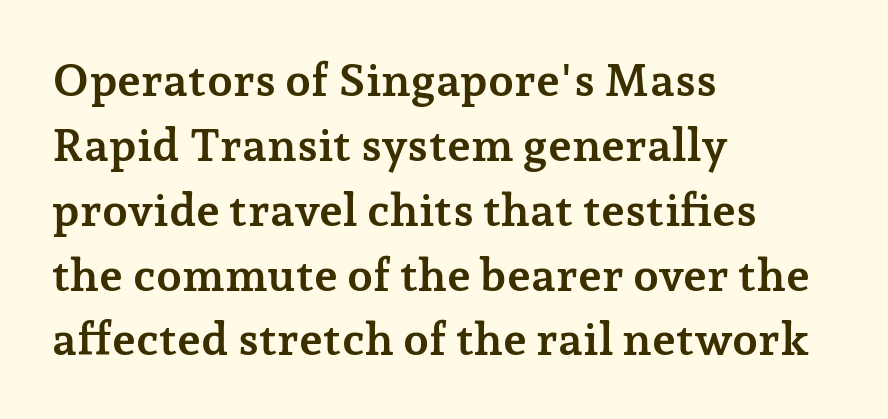
Every stem runs plumb, perpendicular to the baseline. This sample has the flowing, uneven cadence of proportional lettering. The baseline area is clear. The strokes are fattened all the way to bold. The face used here is seriffed, in the tradition of book romans. Short and long lines alike share a common starting point at left.
